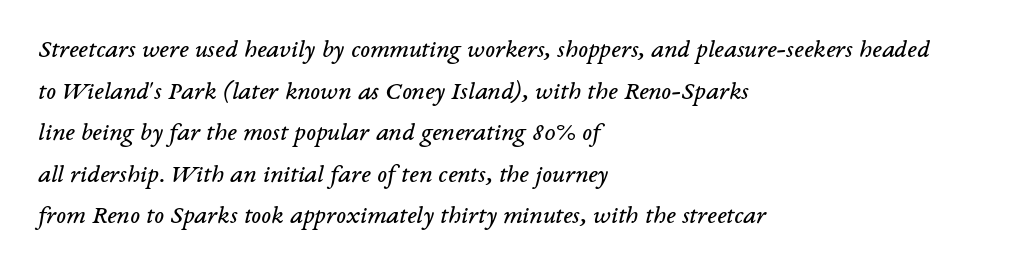
{"italic": "yes", "lean": "right", "slant_degrees": 14, "bold": "no", "underline": "no", "align": "left", "line_spacing": "normal", "line_spacing_ratio": 1.6, "letter_spacing": "normal", "letter_spacing_em": 0.0, "glyph_px": 26}
